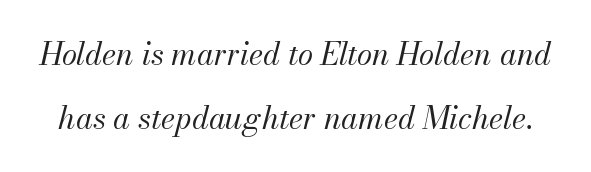
There's an unmistakable incline to the writing here. The passage shown is not underscored anywhere. In terms of letterspacing, this is plain default setting. The face used here is proportionally spaced, like ordinary book or web type.
